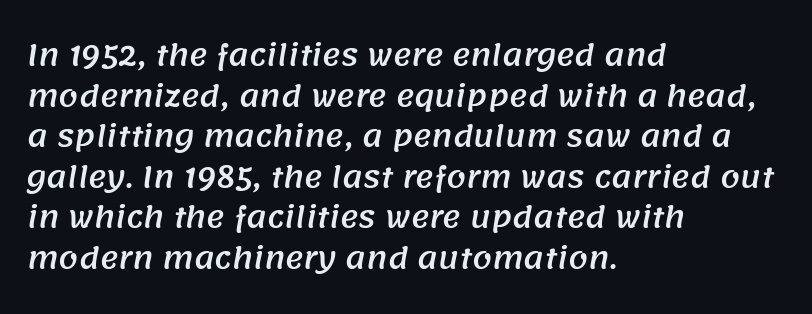
Look at the bottom of the vertical strokes: they stop flat, with no serifs. The ragged edge is on the right, which tells us the setting is flush left. Think of a printed novel: that variable character pitch is what you see here. Quick note: underline off. Short note: letters normally spaced. One glance says typical: line gaps are just what's usual.
